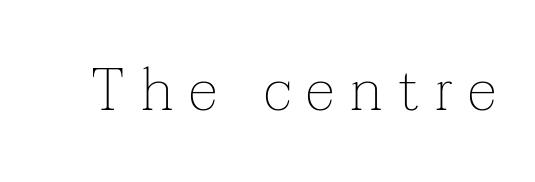
The image shows 60 px thin serif type, upright; set unusually wide letter spacing (+0.26 em), not underlined; low stroke contrast and a medium x-height.
